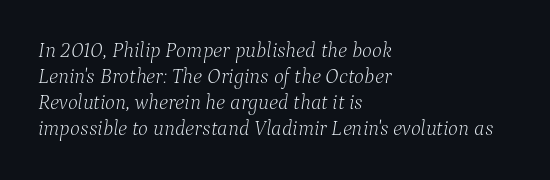
Q: Is the text bold? A: No.
Q: Is the text italic (slanted)? A: Yes, it leans right by about 9 degrees.
Q: Is the text underlined? A: No.
Q: How is the paragraph aligned? A: Left-aligned.
Q: Is the spacing between letters normal or unusually wide? A: Normal.
